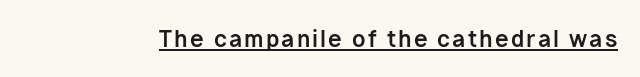
Q: Is the text bold? A: Yes.
Q: Is the text italic (slanted)? A: No, it is upright.
Q: Is the text underlined? A: Yes.
